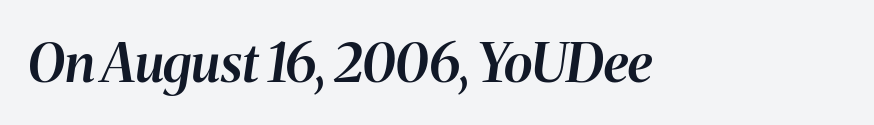
The image shows 54 px semibold type, italic (leaning right); set normal letter spacing, not underlined; medium stroke contrast and a medium x-height.
